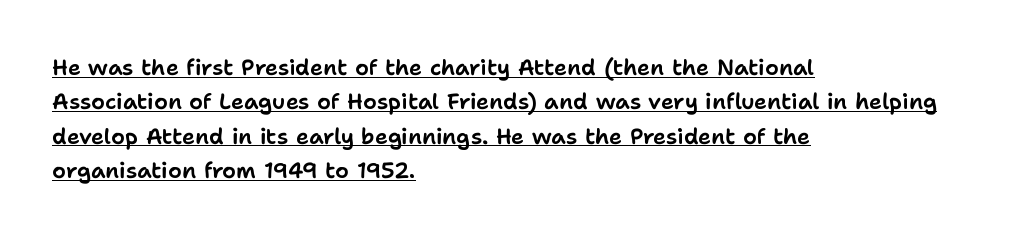
{"italic": "no", "underline": "yes", "align": "left", "line_spacing": "normal", "line_spacing_ratio": 1.56, "letter_spacing": "normal", "letter_spacing_em": 0.0, "glyph_px": 22}
